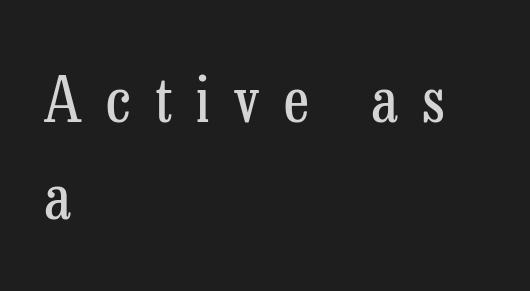
Q: Is the text bold? A: No.
Q: Is the text italic (slanted)? A: No, it is upright.
Q: Is the typeface a serif or a sans-serif typeface? A: Serif.
Q: Is the text underlined? A: No.
Q: How is the paragraph aligned? A: Left-aligned.
Q: Is the spacing between letters normal or unusually wide? A: Unusually wide.
Q: Is the spacing between lines tight, normal or loose? A: Normal.
Q: Width (condensed, normal, or wide)? A: Condensed.
Q: Stroke contrast? A: Low.
Q: x-height? A: Medium.
Q: Monospaced? A: No.
